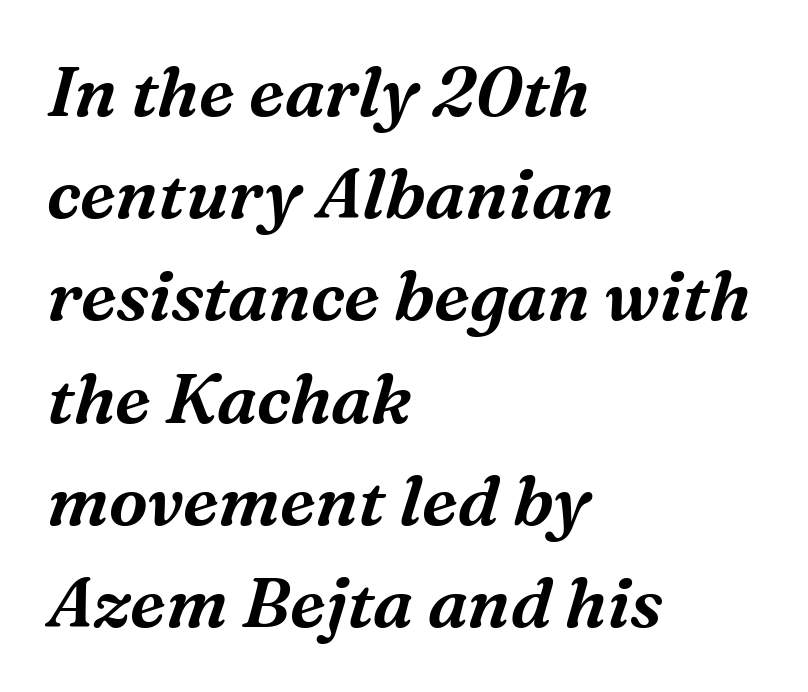
Q: Is the text italic (slanted)? A: Yes, it leans right by about 16 degrees.
Q: Is the typeface a serif or a sans-serif typeface? A: Serif.
Q: Is the text underlined? A: No.
Q: How is the paragraph aligned? A: Left-aligned.
Q: Is the spacing between letters normal or unusually wide? A: Normal.
Q: Is the spacing between lines tight, normal or loose? A: Normal.
Q: Width (condensed, normal, or wide)? A: Normal.
Q: Stroke contrast? A: Medium.
Q: x-height? A: Medium.
Q: Monospaced? A: No.
